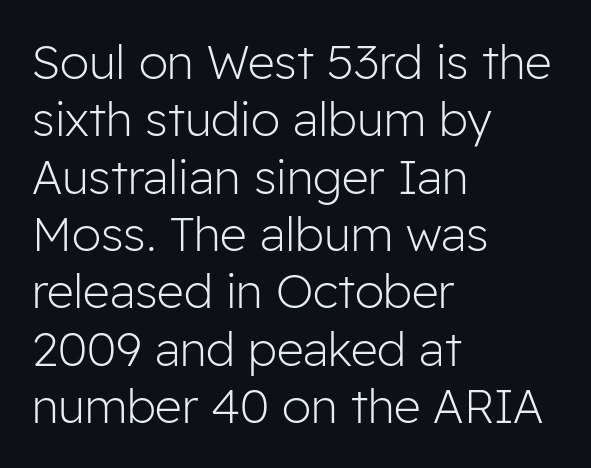
You could not count columns in this text — the font is proportionally spaced. Caption: standard tracking, unaltered. Italic: no, the glyphs are upright roman. Each line starts at the same left margin while the right side varies. The glyphs are unaccompanied by any horizontal stroke below them. The type family on display is of the sans-serif kind.
